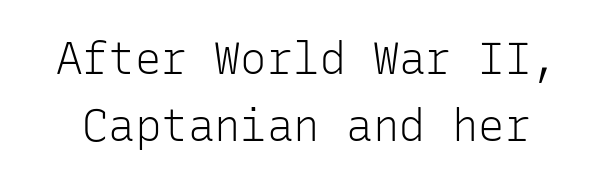
Only glyphs here, with clear space below each row. No extra ink here — the face is not bold. The type family on display is of the sans-serif kind. Honestly, the row spacing looks completely unremarkable. The lettering stays uniformly vertical, giving the passage a roman look. Inter-character spacing is left at the font's built-in metrics.
